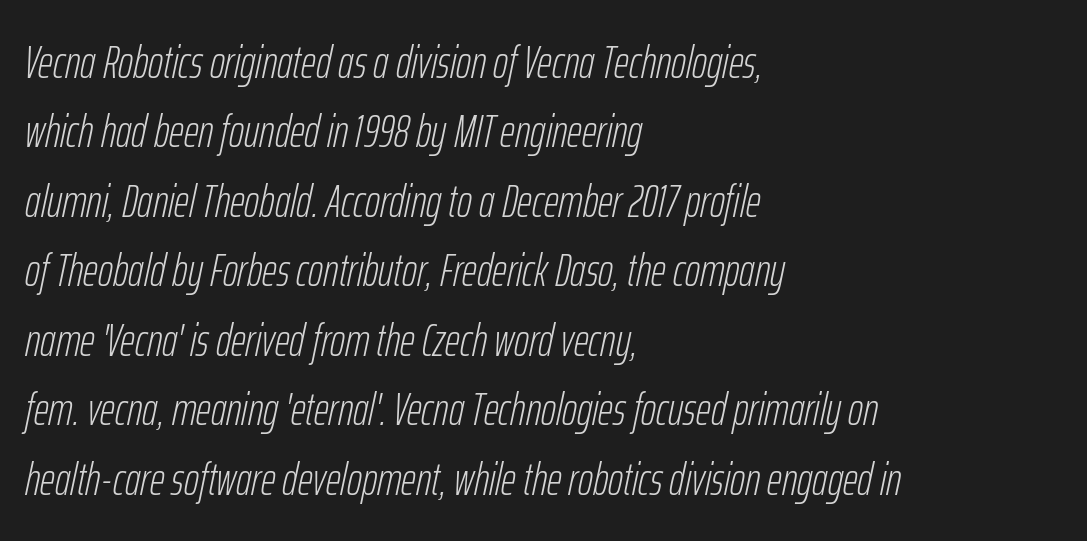
{"italic": "yes", "lean": "right", "slant_degrees": 12, "bold": "no", "weight": "light", "width": "condensed", "stroke_contrast": "low", "x_height": "medium", "monospaced": "no", "underline": "no", "align": "left", "line_spacing": "normal", "line_spacing_ratio": 1.51, "letter_spacing": "normal", "letter_spacing_em": 0.0, "glyph_px": 46}
